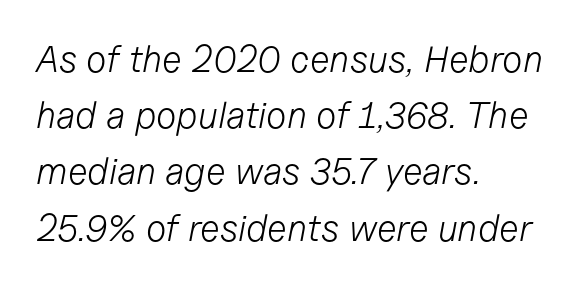
Q: Is the text bold? A: No.
Q: Is the text italic (slanted)? A: Yes, it leans right by about 11 degrees.
Q: Is the text underlined? A: No.
Q: How is the paragraph aligned? A: Left-aligned.
Q: Is the spacing between letters normal or unusually wide? A: Normal.
Q: Is the spacing between lines tight, normal or loose? A: Normal.
Q: Width (condensed, normal, or wide)? A: Normal.
Q: Stroke contrast? A: Low.
Q: x-height? A: Medium.
Q: Monospaced? A: No.
